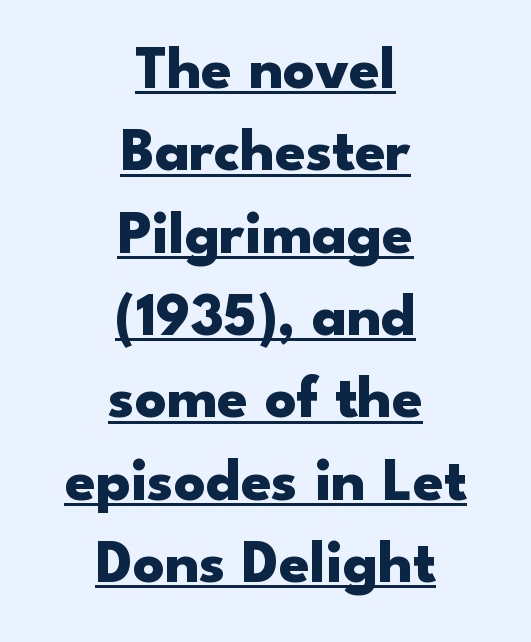
The image shows 61 px heavy, wide sans-serif type, upright; set centered, normal line spacing (1.35x), normal letter spacing, underlined; low stroke contrast and a small x-height.
